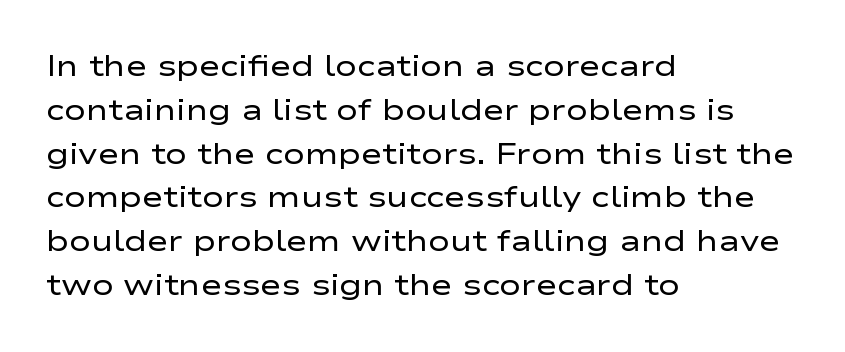
If you drew a ruler down the left edge, every line would touch it. Is the letter spacing exaggerated? No — it looks like the ordinary default. The type family on display is of the sans-serif kind. Here the designer chose a conventional face with non-uniform glyph widths. Caption: face not bold, strokes unweighted. Descenders are the only things crossing below the line.
